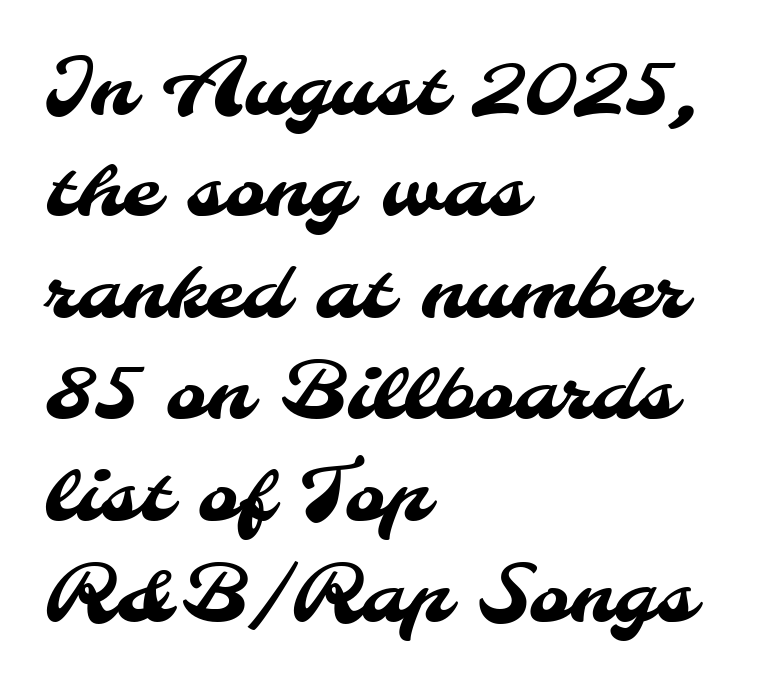
The image shows 78 px sans-serif type; set left-aligned, normal line spacing (1.3x), normal letter spacing, not underlined; medium stroke contrast and a small x-height.
